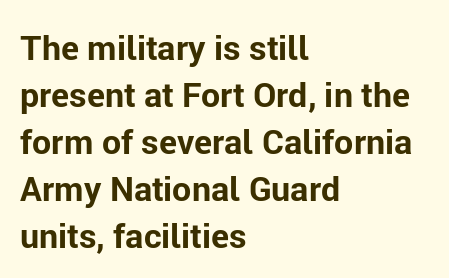
{"serif": "no", "italic": "no", "bold": "yes", "weight": "bold", "width": "normal", "stroke_contrast": "low", "x_height": "medium", "monospaced": "no", "underline": "no", "align": "left", "line_spacing": "normal", "line_spacing_ratio": 1.38, "letter_spacing": "normal", "letter_spacing_em": 0.0, "glyph_px": 34}
